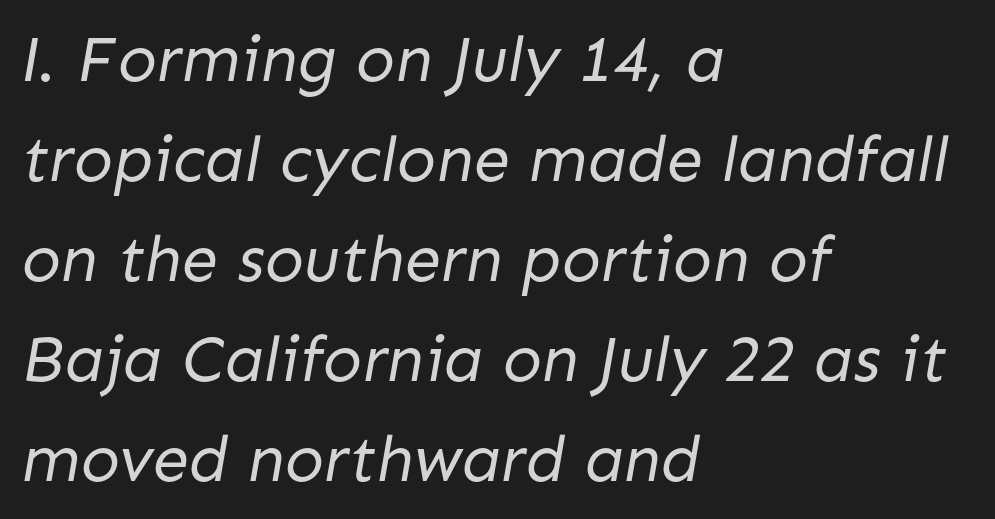
All the whitespace from short lines collects on the right. Is this a fixed-width face? No — the glyphs have proportional, varying widths. Is this a heavy cut? Hardly; it is regular or lighter. Honestly, the row spacing looks completely unremarkable.
